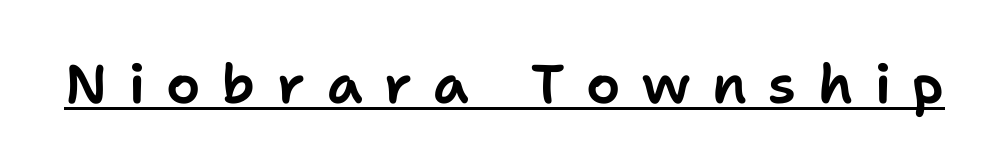
{"serif": "no", "italic": "no", "width": "normal", "stroke_contrast": "low", "x_height": "medium", "monospaced": "no", "underline": "yes", "letter_spacing": "wide", "letter_spacing_em": 0.4, "glyph_px": 54}
